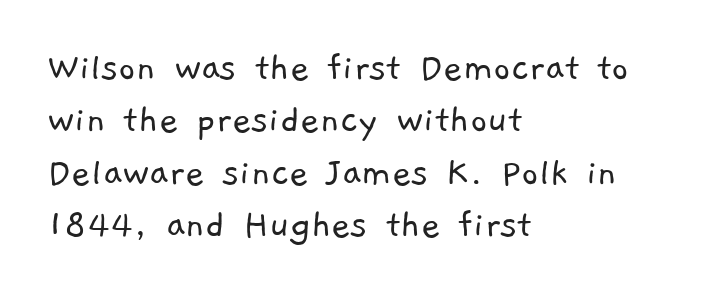
The image shows 42 px light sans-serif type; set left-aligned, normal line spacing (1.25x), normal letter spacing, not underlined; low stroke contrast and a medium x-height.
